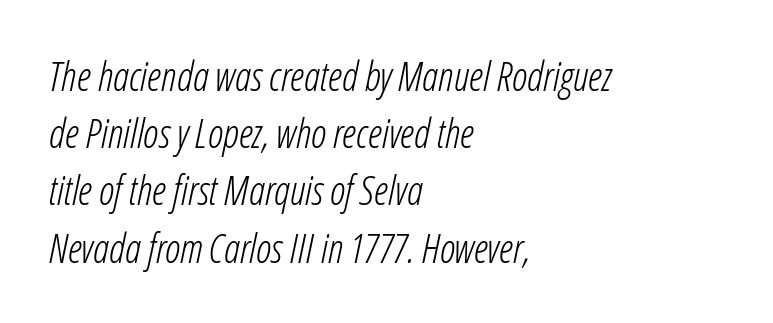
{"italic": "yes", "lean": "right", "slant_degrees": 12, "bold": "no", "weight": "light", "width": "condensed", "stroke_contrast": "low", "x_height": "medium", "monospaced": "no", "underline": "no", "align": "left", "line_spacing": "normal", "line_spacing_ratio": 1.43, "letter_spacing": "normal", "letter_spacing_em": 0.0, "glyph_px": 40}
